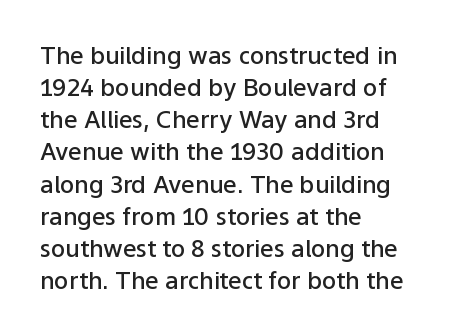
Q: Is the text bold? A: Semi-bold.
Q: Is the text italic (slanted)? A: No, it is upright.
Q: Is the text underlined? A: No.
Q: How is the paragraph aligned? A: Left-aligned.
Q: Is the spacing between letters normal or unusually wide? A: Normal.
Q: Is the spacing between lines tight, normal or loose? A: Normal.
